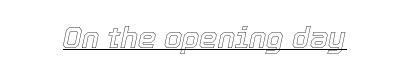
{"italic": "yes", "lean": "right", "slant_degrees": 12, "width": "normal", "x_height": "medium", "monospaced": "no", "underline": "yes", "letter_spacing": "normal", "letter_spacing_em": 0.0, "glyph_px": 29}
